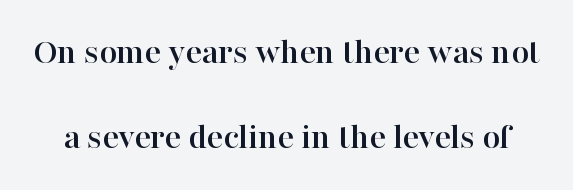
The characters display serif detailing at their extremities. Honestly, the letter spacing is just normal — you wouldn't notice it. You could not count columns in this text — the font is proportionally spaced. A clean baseline with only descenders dipping below it. Rows of type keep a wide berth in the vertical direction. Notice how the stems are strictly vertical — no italics here.
